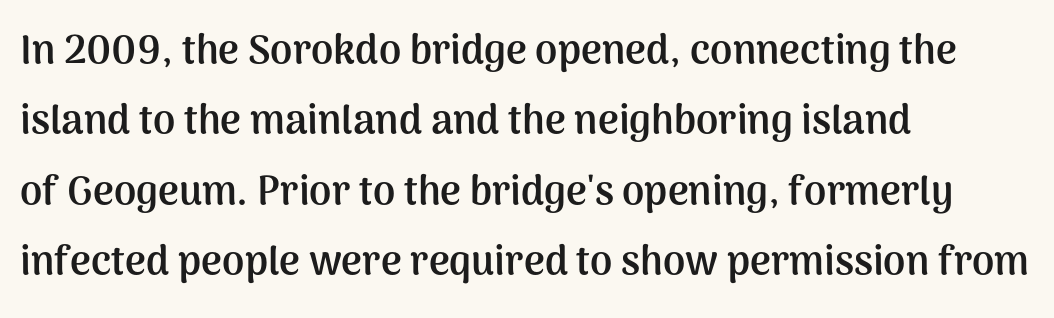
Q: Is the text bold? A: Yes.
Q: Is the text italic (slanted)? A: No, it is upright.
Q: Is the typeface a serif or a sans-serif typeface? A: Sans-serif.
Q: Is the text underlined? A: No.
Q: How is the paragraph aligned? A: Left-aligned.
Q: Is the spacing between letters normal or unusually wide? A: Normal.
Q: Width (condensed, normal, or wide)? A: Normal.
Q: Stroke contrast? A: Medium.
Q: x-height? A: Medium.
Q: Monospaced? A: No.
